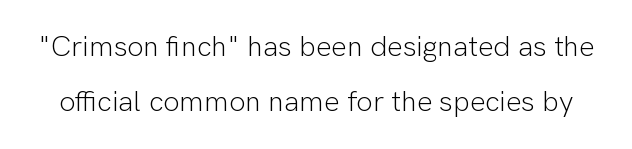
Every character sits straight up, as roman type does. Heft: none added — not bold. Look at the bottom of the vertical strokes: they stop flat, with no serifs. Each word holds together tightly as a unit, with standard inter-letter gaps. Do the characters align in a grid? No, the font is proportional.
